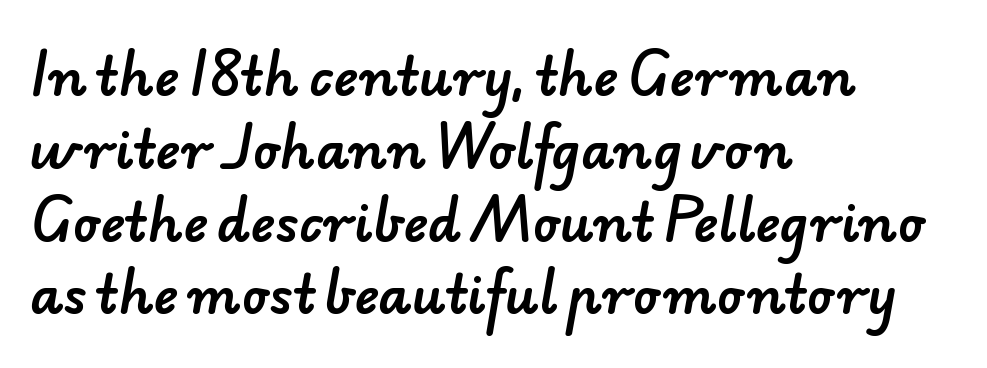
The image shows 52 px sans-serif type; set left-aligned, normal line spacing (1.4x), normal letter spacing, not underlined; low stroke contrast and a small x-height.
